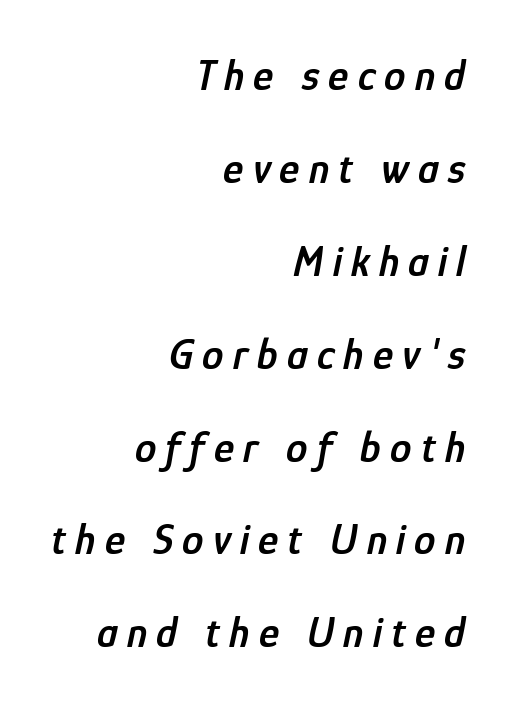
Honestly, the letter spacing is so wide it's the main thing you notice. The sample has been set in demibold, a notch under bold. Line ends are locked; line starts wander. Interline gaps are noticeably wide in this sample. Lines of text with bare space underneath.
